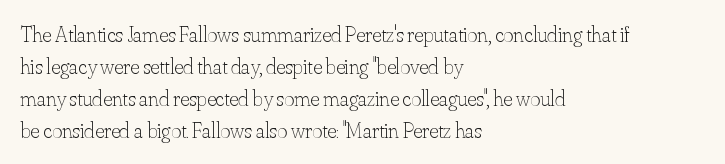
Q: Is the text bold? A: No.
Q: Is the text italic (slanted)? A: No, it is upright.
Q: Is the text underlined? A: No.
Q: How is the paragraph aligned? A: Left-aligned.
Q: Is the spacing between letters normal or unusually wide? A: Normal.
Q: Is the spacing between lines tight, normal or loose? A: Normal.
